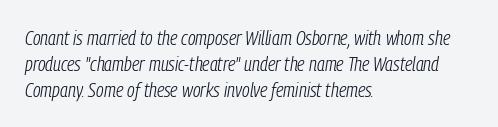
The line texture is even and compact thanks to regular tracking. The typography opts for an oblique posture over an upright one. Weight: regular or lighter. The line-height multiplier appears to be the usual default. The rendering anchors every line to the left-hand side.
